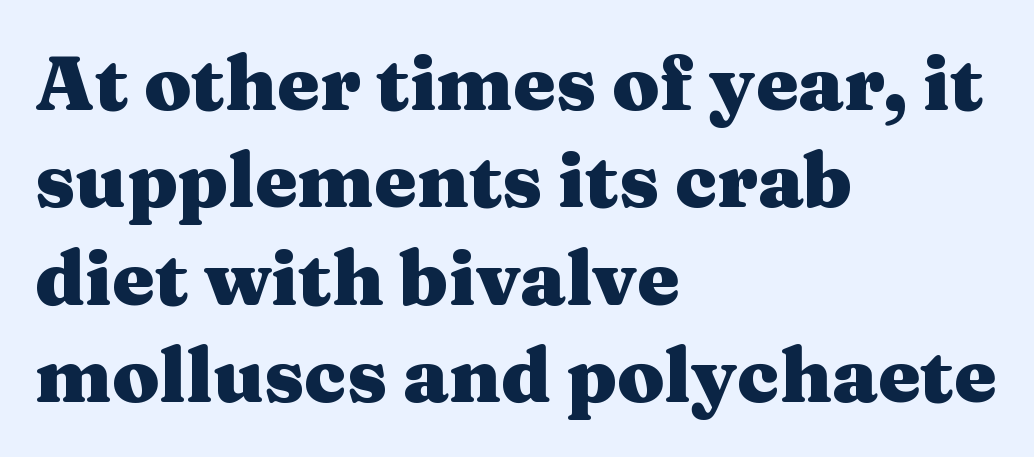
The image shows 76 px heavy, wide serif type, upright; set left-aligned, normal line spacing (1.28x), normal letter spacing, not underlined; medium stroke contrast and a medium x-height.
